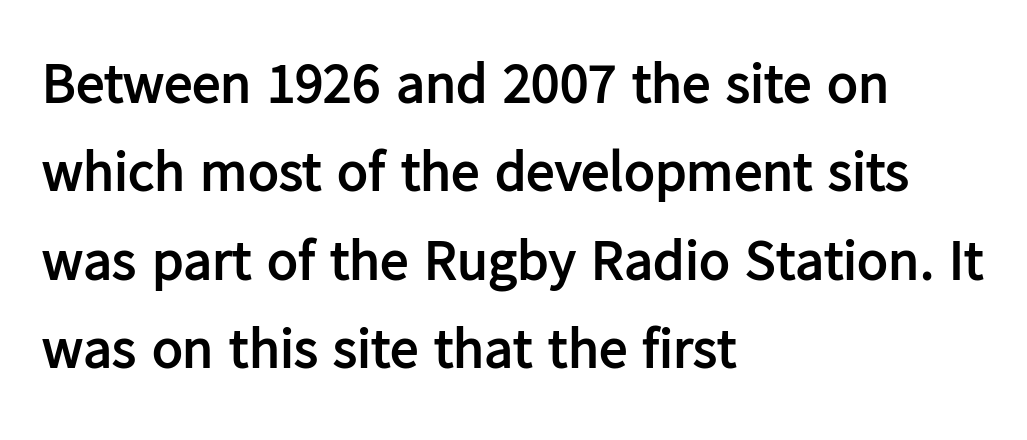
{"serif": "no", "italic": "no", "bold": "yes", "weight": "semibold", "width": "normal", "stroke_contrast": "low", "x_height": "medium", "monospaced": "no", "underline": "no", "align": "left", "line_spacing": "normal", "line_spacing_ratio": 1.55, "letter_spacing": "normal", "letter_spacing_em": 0.0, "glyph_px": 57}
